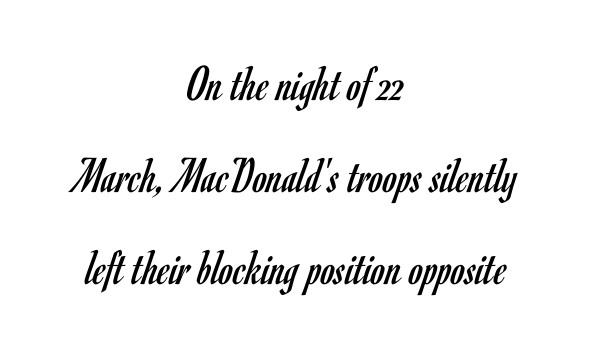
The image shows 51 px regular-weight, condensed sans-serif type; set centered, line spacing 1.8x, normal letter spacing, not underlined; low stroke contrast and a small x-height.
